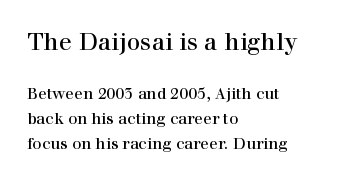
{"italic": "no", "underline": "no", "align": "left", "line_spacing": "normal", "line_spacing_ratio": 1.55, "letter_spacing": "normal", "letter_spacing_em": 0.0, "larger_block": "first", "size_ratio": 1.5, "glyph_px": 24}
